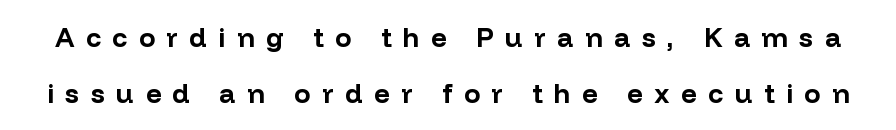
Whoever set this chose breathing room over compactness in the vertical rhythm. Honestly, there is no underline to notice here at all. This sample uses an upright cut, with every glyph sitting square on the baseline. Students, note that the glyphs here are deliberately spaced far apart.
